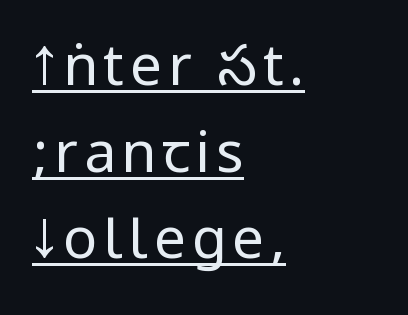
Q: Is the text bold? A: No.
Q: Is the text italic (slanted)? A: No, it is upright.
Q: Is the typeface a serif or a sans-serif typeface? A: Sans-serif.
Q: Is the text underlined? A: Yes.
Q: How is the paragraph aligned? A: Left-aligned.
Q: Is the spacing between lines tight, normal or loose? A: Normal.
Q: Width (condensed, normal, or wide)? A: Condensed.
Q: Stroke contrast? A: Low.
